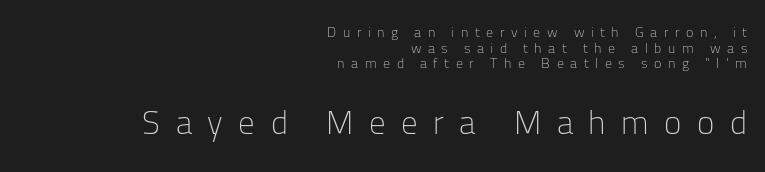
The characters are drawn with everyday or finer stroke widths. I'd call this a sans setting — the letters go barefoot. Summary of vertical rhythm: compact, with narrow interline spacing. Whoever set this made the second block the dominant, larger element.
